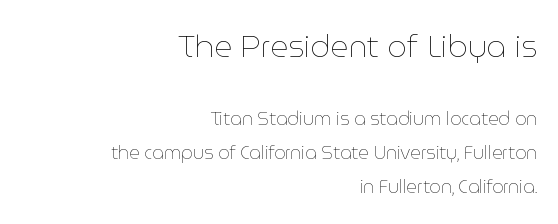
Q: Is the text bold? A: No.
Q: Is the text italic (slanted)? A: No, it is upright.
Q: Is the text underlined? A: No.
Q: How is the paragraph aligned? A: Right-aligned.
Q: Is the spacing between letters normal or unusually wide? A: Normal.
Q: Which block of text is set in a larger size, the first (top) or the second (bottom)? A: The first (top) one.
Q: Width (condensed, normal, or wide)? A: Normal.
Q: Stroke contrast? A: Low.
Q: x-height? A: Medium.
Q: Monospaced? A: No.
